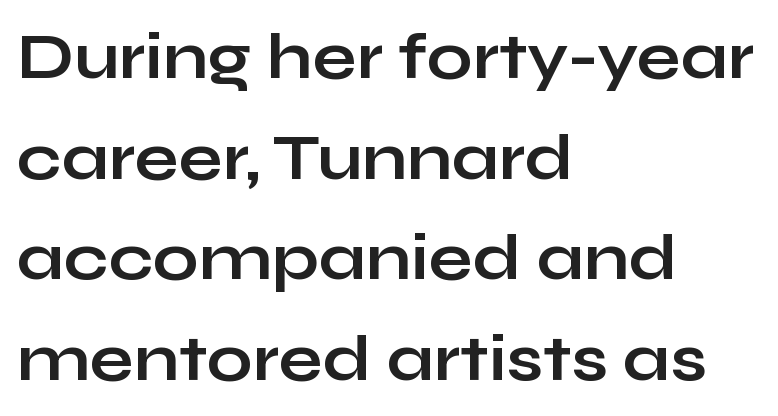
The image shows 65 px bold, wide sans-serif type, upright; set left-aligned, normal line spacing (1.55x), normal letter spacing, not underlined; low stroke contrast and a medium x-height.
